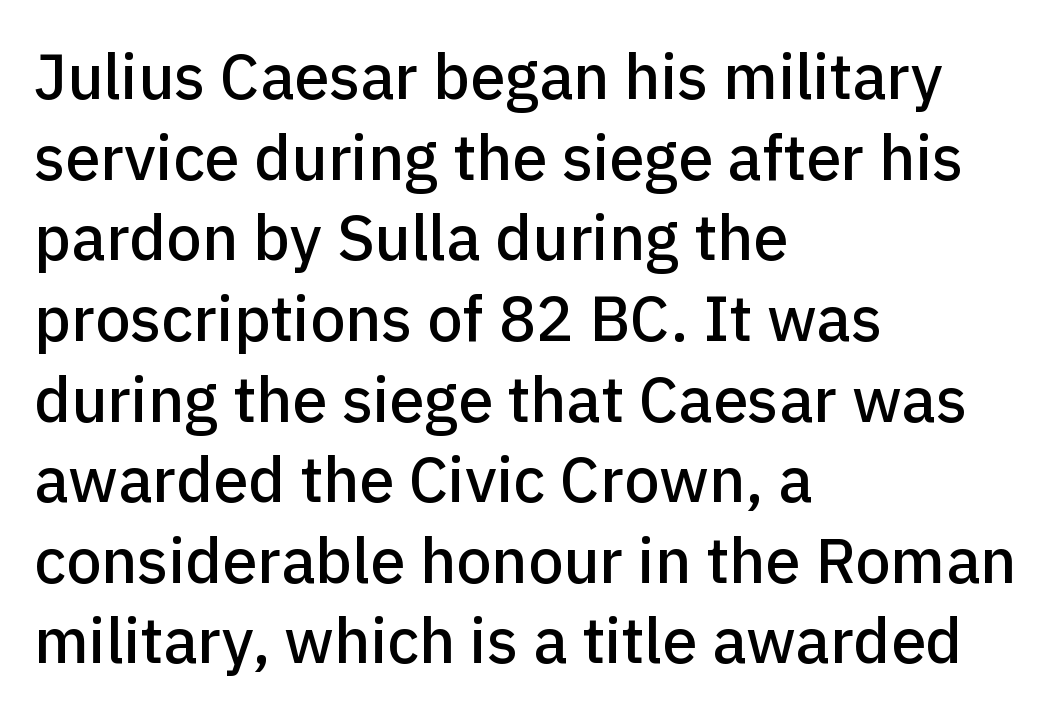
{"serif": "no", "italic": "no", "width": "normal", "stroke_contrast": "low", "x_height": "medium", "monospaced": "no", "underline": "no", "align": "left", "line_spacing": "normal", "line_spacing_ratio": 1.28, "letter_spacing": "normal", "letter_spacing_em": 0.0, "glyph_px": 63}
